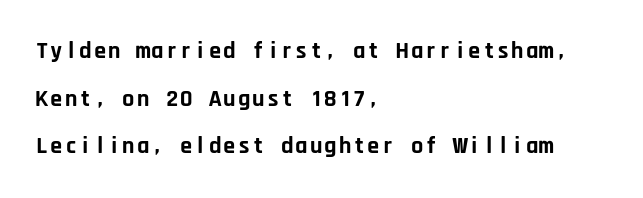
Unlike italic type, these characters show no tilt at all. This sample trades compactness for vertical openness between lines. You'd pick this weight for a headline — it's a proper bold. Descenders are the only things crossing below the line. Here the glyphs are tracked normally, forming tight word shapes.
